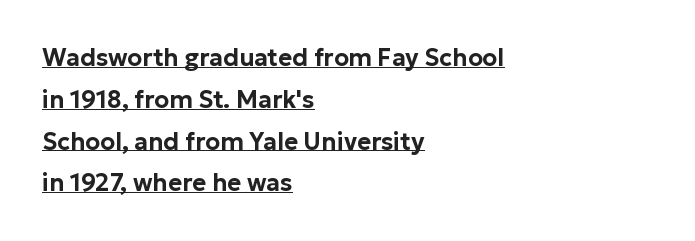
The paragraph shown leans on its left margin. In terms of posture, this sample is upright. Caption: lettering with a line underneath. The passage shown has conventional tracking throughout.
